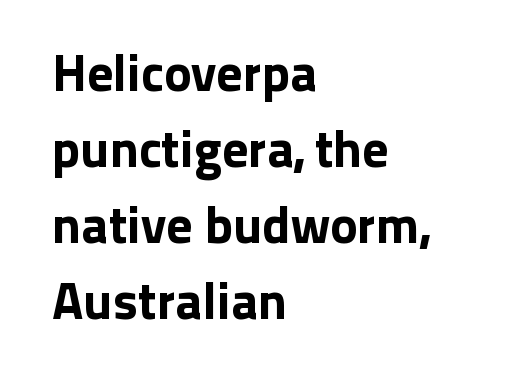
Q: Is the text italic (slanted)? A: No, it is upright.
Q: Is the typeface a serif or a sans-serif typeface? A: Sans-serif.
Q: Is the text underlined? A: No.
Q: How is the paragraph aligned? A: Left-aligned.
Q: Is the spacing between letters normal or unusually wide? A: Normal.
Q: Is the spacing between lines tight, normal or loose? A: Normal.
Q: Width (condensed, normal, or wide)? A: Normal.
Q: Stroke contrast? A: Low.
Q: x-height? A: Medium.
Q: Monospaced? A: No.
